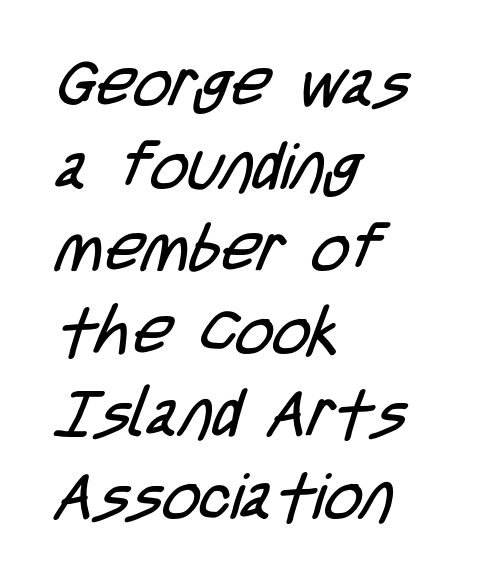
{"serif": "no", "bold": "no", "weight": "regular", "width": "condensed", "stroke_contrast": "low", "x_height": "large", "monospaced": "no", "underline": "no", "align": "left", "line_spacing": "normal", "line_spacing_ratio": 1.27, "letter_spacing": "normal", "letter_spacing_em": 0.0, "glyph_px": 65}
